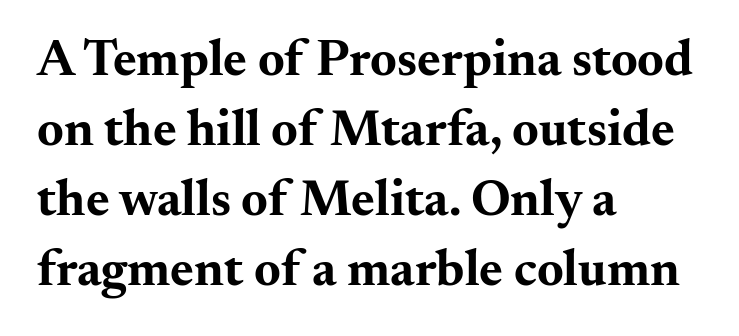
{"serif": "yes", "italic": "no", "bold": "yes", "weight": "bold", "width": "wide", "stroke_contrast": "medium", "x_height": "small", "monospaced": "no", "underline": "no", "align": "left", "line_spacing": "normal", "line_spacing_ratio": 1.37, "letter_spacing": "normal", "letter_spacing_em": 0.0, "glyph_px": 51}
